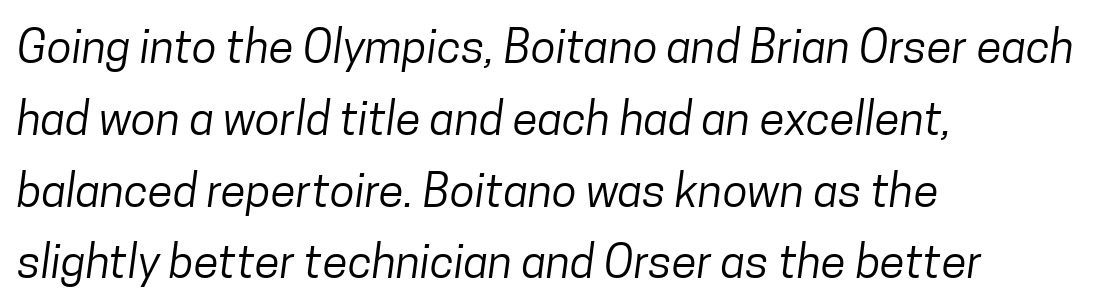
A normal amount of white space separates one row of letters from the next. How are the letters spaced? Ordinarily, with no added tracking. Nobody drew a line under any word here. The face used here is proportionally spaced, like ordinary book or web type.
